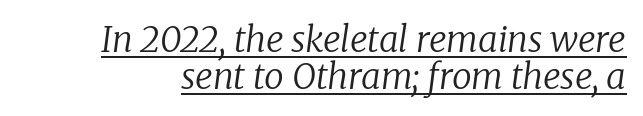
Stroke terminals: seriffed. This sample uses plain, unmodified letter spacing. What decoration does the sample have? An underline. The letters are slanted; this is an italic face.
